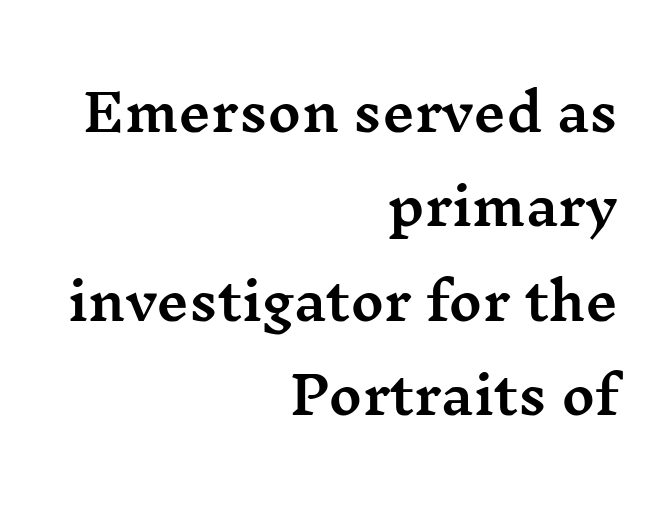
Q: Is the text italic (slanted)? A: No, it is upright.
Q: Is the typeface a serif or a sans-serif typeface? A: Serif.
Q: Is the text underlined? A: No.
Q: How is the paragraph aligned? A: Right-aligned.
Q: Is the spacing between letters normal or unusually wide? A: Normal.
Q: Width (condensed, normal, or wide)? A: Wide.
Q: Stroke contrast? A: Medium.
Q: x-height? A: Medium.
Q: Monospaced? A: No.
